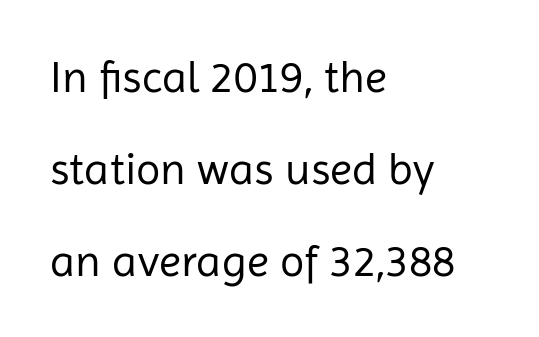
The image shows 45 px regular-weight sans-serif type, upright; set left-aligned, loose line spacing (2.04x), normal letter spacing, not underlined; low stroke contrast and a medium x-height.
